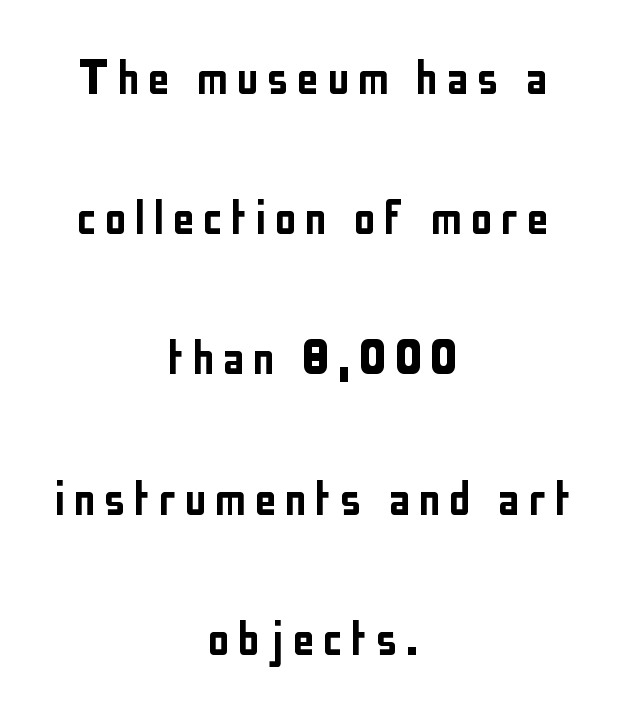
This sample uses a sans-serif face. In terms of posture, this sample is upright. A typesetter would call this proportional, since set widths differ per character. Bare-footed words on every line.
